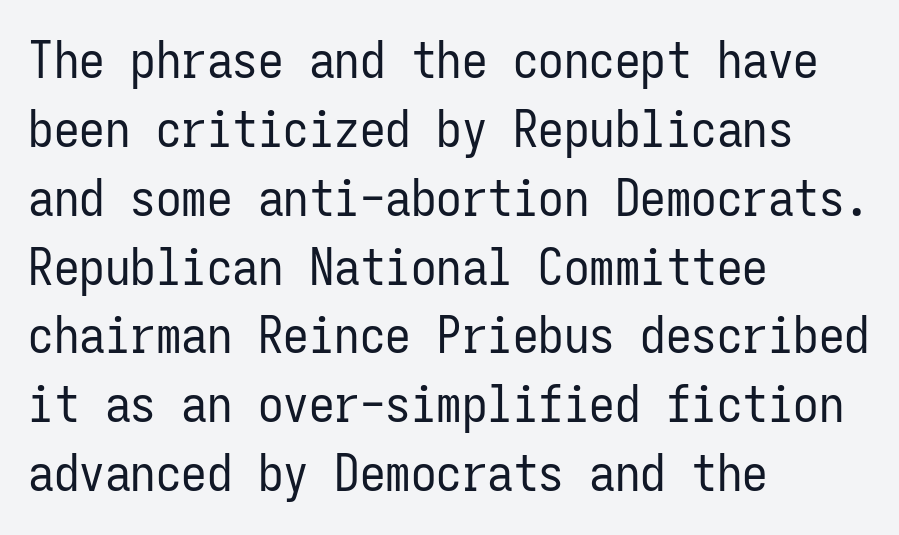
Q: Is the text bold? A: No.
Q: Is the text italic (slanted)? A: No, it is upright.
Q: Is the typeface a serif or a sans-serif typeface? A: Sans-serif.
Q: Is the text underlined? A: No.
Q: How is the paragraph aligned? A: Left-aligned.
Q: Is the spacing between letters normal or unusually wide? A: Normal.
Q: Is the spacing between lines tight, normal or loose? A: Normal.
Q: Width (condensed, normal, or wide)? A: Condensed.
Q: Stroke contrast? A: Low.
Q: x-height? A: Medium.
Q: Monospaced? A: Yes.
